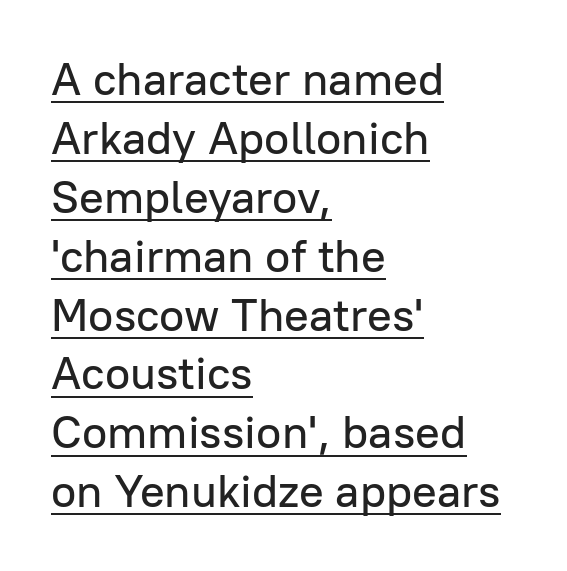
The image shows 46 px sans-serif type, upright; set left-aligned, normal line spacing (1.28x), normal letter spacing, underlined; low stroke contrast and a medium x-height.
